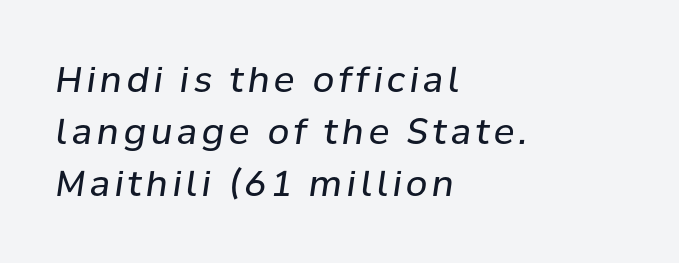
Q: Is the text bold? A: No.
Q: Is the text italic (slanted)? A: Yes, it leans right by about 8 degrees.
Q: Is the text underlined? A: No.
Q: How is the paragraph aligned? A: Left-aligned.
Q: Is the spacing between lines tight, normal or loose? A: Normal.
Q: Width (condensed, normal, or wide)? A: Normal.
Q: Stroke contrast? A: Low.
Q: x-height? A: Medium.
Q: Monospaced? A: No.
